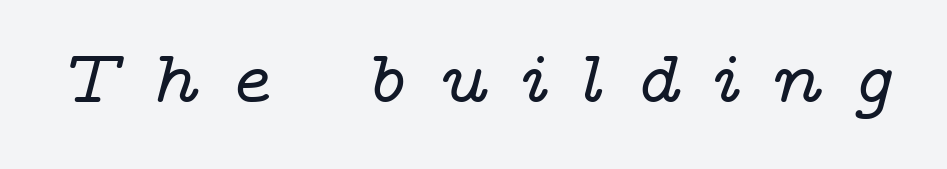
Q: Is the text italic (slanted)? A: Yes, it leans right by about 14 degrees.
Q: Is the typeface a serif or a sans-serif typeface? A: Serif.
Q: Is the text underlined? A: No.
Q: Is the spacing between letters normal or unusually wide? A: Unusually wide.
Q: Width (condensed, normal, or wide)? A: Wide.
Q: Stroke contrast? A: Low.
Q: x-height? A: Medium.
Q: Monospaced? A: No.
